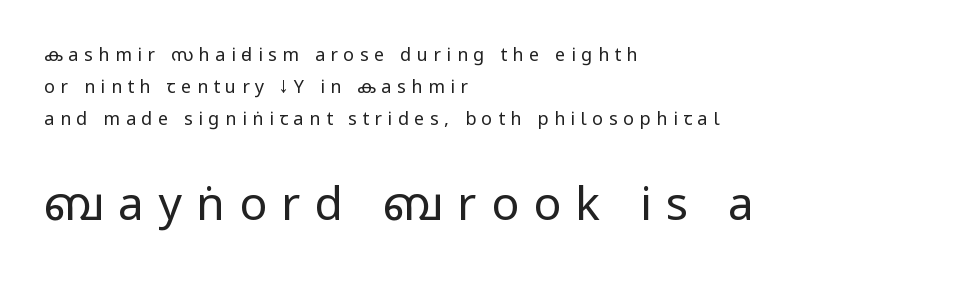
{"serif": "no", "italic": "no", "bold": "no", "weight": "regular", "width": "condensed", "stroke_contrast": "low", "x_height": "large", "monospaced": "no", "underline": "no", "align": "left", "line_spacing_ratio": 1.78, "letter_spacing": "wide", "letter_spacing_em": 0.31, "larger_block": "second", "size_ratio": 2.56, "glyph_px": 46}
